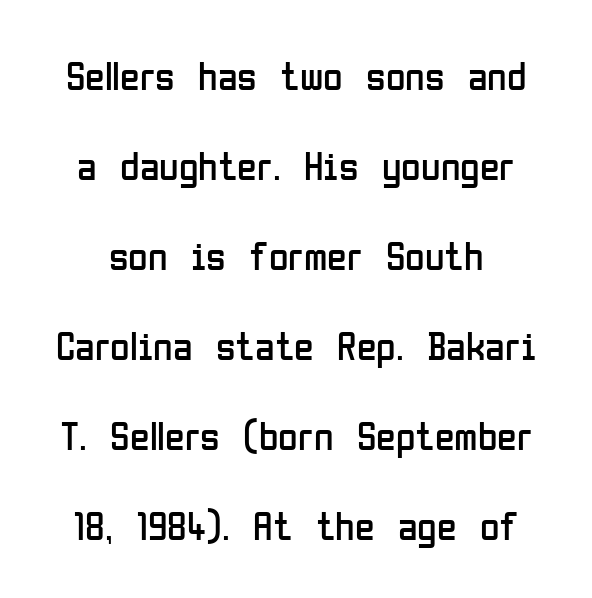
The image shows 40 px regular-weight, condensed sans-serif type, upright; set loose line spacing (2.25x), normal letter spacing, not underlined; low stroke contrast and a medium x-height.
